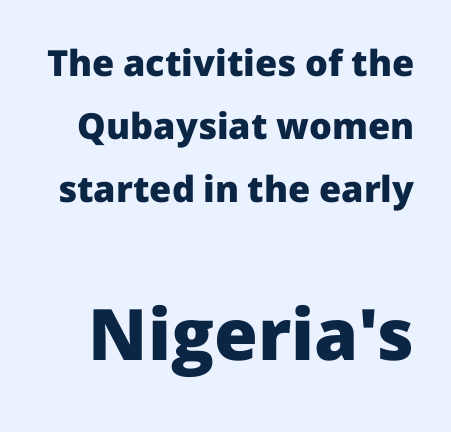
{"serif": "no", "italic": "no", "bold": "yes", "weight": "heavy", "width": "normal", "stroke_contrast": "low", "x_height": "medium", "monospaced": "no", "underline": "no", "line_spacing_ratio": 1.75, "letter_spacing": "normal", "letter_spacing_em": 0.0, "larger_block": "second", "size_ratio": 1.97, "glyph_px": 71}
